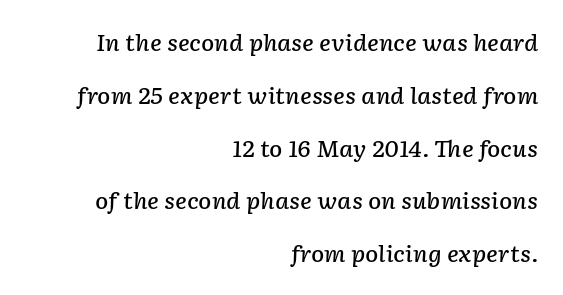
Q: Is the text bold? A: Semi-bold.
Q: Is the text italic (slanted)? A: Yes, it leans right by about 2 degrees.
Q: Is the text underlined? A: No.
Q: How is the paragraph aligned? A: Right-aligned.
Q: Is the spacing between letters normal or unusually wide? A: Normal.
Q: Is the spacing between lines tight, normal or loose? A: Loose.
